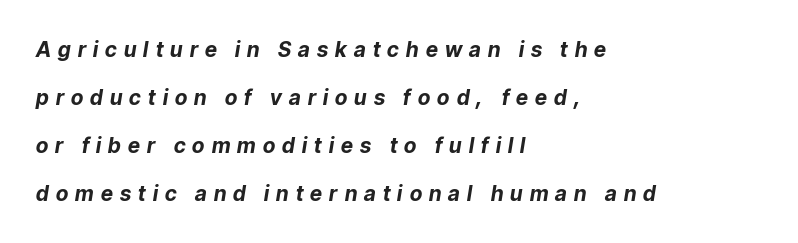
{"italic": "yes", "lean": "right", "slant_degrees": 9, "bold": "yes", "underline": "no", "align": "left", "line_spacing": "loose", "line_spacing_ratio": 2.28, "letter_spacing": "wide", "letter_spacing_em": 0.34, "glyph_px": 21}
